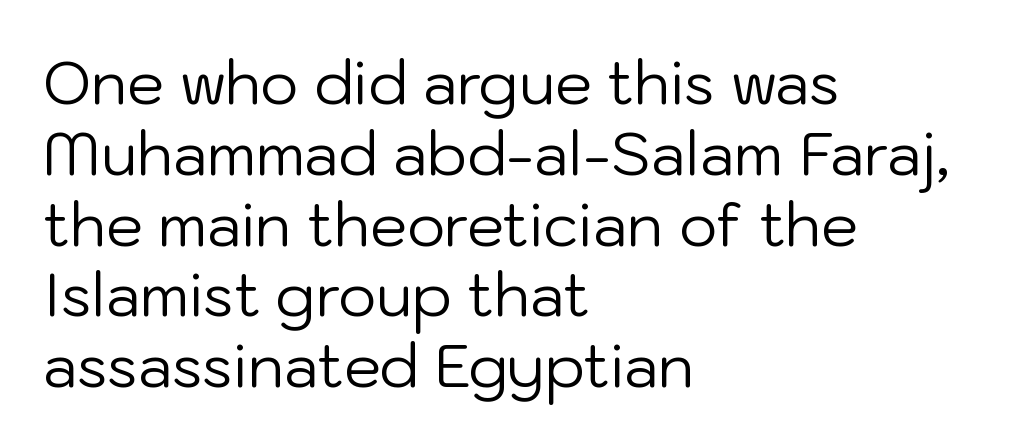
The image shows 59 px regular-weight sans-serif type, upright; set left-aligned, line spacing 1.2x, normal letter spacing, not underlined; low stroke contrast and a medium x-height.
